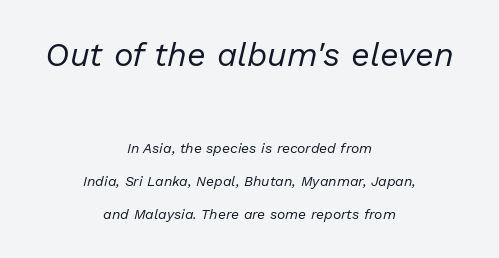
Q: Is the text bold? A: No.
Q: Is the text italic (slanted)? A: Yes, it leans right by about 13 degrees.
Q: Is the text underlined? A: No.
Q: How is the paragraph aligned? A: Centered.
Q: Is the spacing between letters normal or unusually wide? A: Normal.
Q: Is the spacing between lines tight, normal or loose? A: Loose.
Q: Which block of text is set in a larger size, the first (top) or the second (bottom)? A: The first (top) one.
Q: Width (condensed, normal, or wide)? A: Normal.
Q: Stroke contrast? A: Low.
Q: x-height? A: Medium.
Q: Monospaced? A: No.
